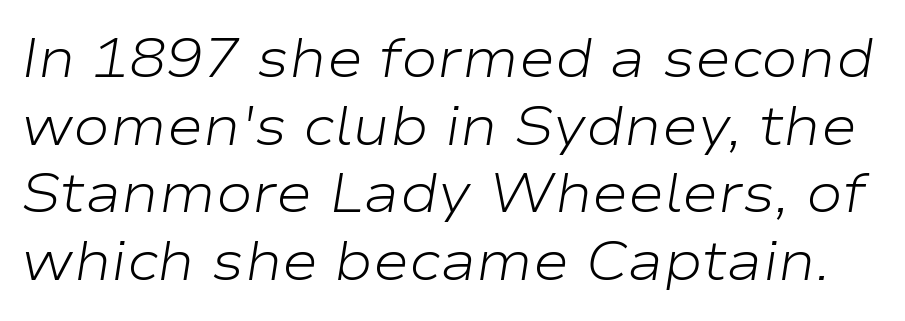
This rendering leaves character spacing at its baseline value. Spacing verdict: proportional, widths tailored to each character. Quick note: italic. The passage shown is not underscored anywhere.
